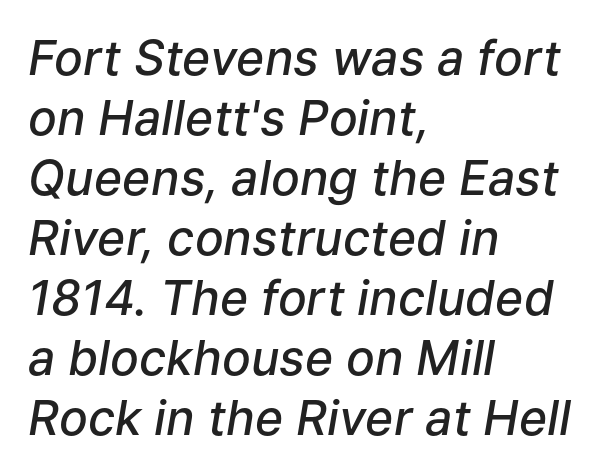
The letters are semibold — heavier than regular but short of a full bold. Does the copy run flush right? No — it runs flush left. The vertical gap from one line to the next is medium. Characters are canted at an angle relative to the baseline's perpendicular. Type without underlining. Nothing unusual about the tracking: characters are spaced as the font intends.
